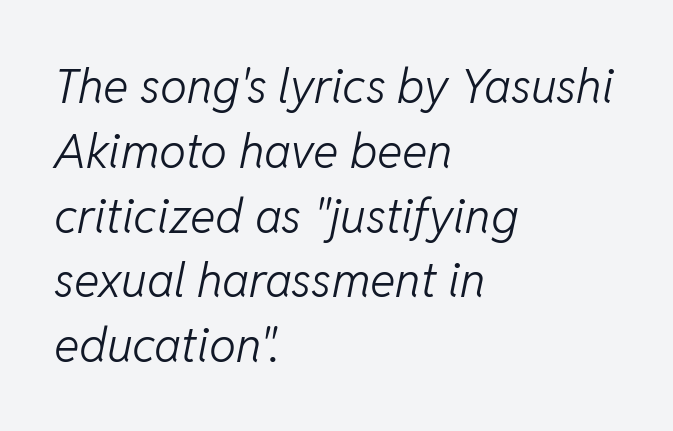
{"italic": "yes", "lean": "right", "slant_degrees": 11, "bold": "no", "weight": "light", "width": "normal", "stroke_contrast": "low", "x_height": "medium", "monospaced": "no", "underline": "no", "align": "left", "line_spacing": "normal", "line_spacing_ratio": 1.35, "letter_spacing": "normal", "letter_spacing_em": 0.0, "glyph_px": 48}
